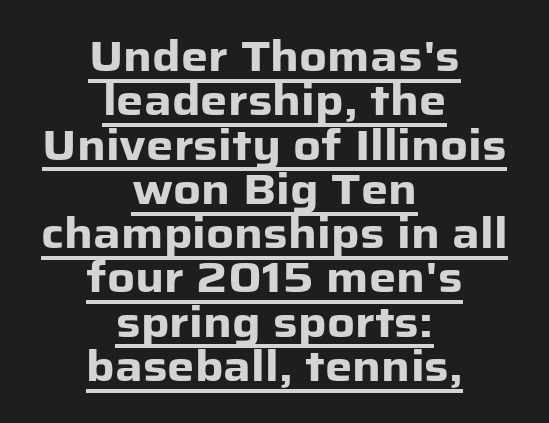
The image shows 43 px heavy sans-serif type, upright; set centered, tight line spacing (1.03x), normal letter spacing, underlined; low stroke contrast and a medium x-height.
